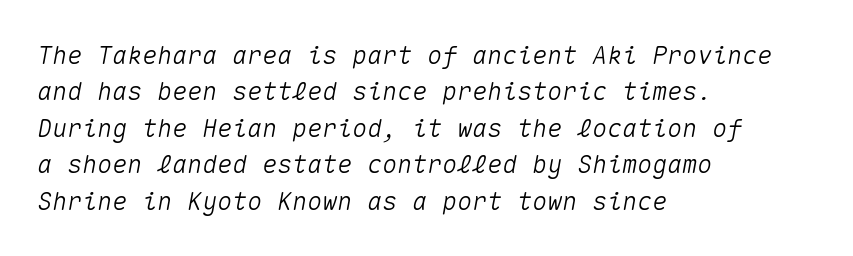
Q: Is the text italic (slanted)? A: Yes, it leans right by about 10 degrees.
Q: Is the text underlined? A: No.
Q: How is the paragraph aligned? A: Left-aligned.
Q: Is the spacing between letters normal or unusually wide? A: Normal.
Q: Is the spacing between lines tight, normal or loose? A: Normal.
